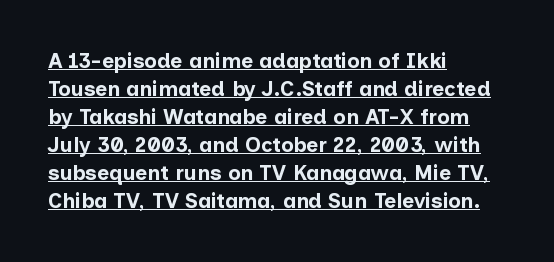
Does the weight exceed regular? Yes, all the way to bold. The face used here is rendered with its standard letterfit. Does a line run under the words? Yes, clearly. The letters stand straight up with perfectly vertical stems.
